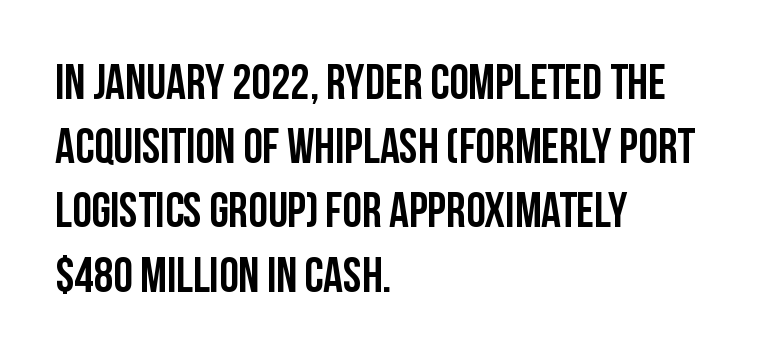
{"serif": "no", "italic": "no", "bold": "yes", "weight": "semibold", "width": "condensed", "stroke_contrast": "low", "x_height": "large", "monospaced": "no", "underline": "no", "align": "left", "line_spacing": "normal", "line_spacing_ratio": 1.31, "letter_spacing": "normal", "letter_spacing_em": 0.0, "glyph_px": 49}
